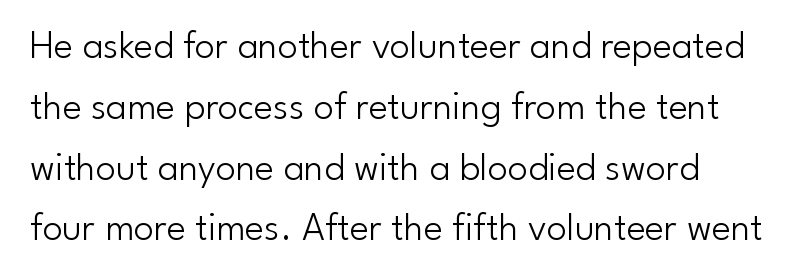
{"serif": "no", "italic": "no", "bold": "no", "weight": "light", "width": "normal", "stroke_contrast": "low", "x_height": "small", "monospaced": "no", "underline": "no", "line_spacing": "normal", "line_spacing_ratio": 1.52, "letter_spacing": "normal", "letter_spacing_em": 0.0, "glyph_px": 40}
